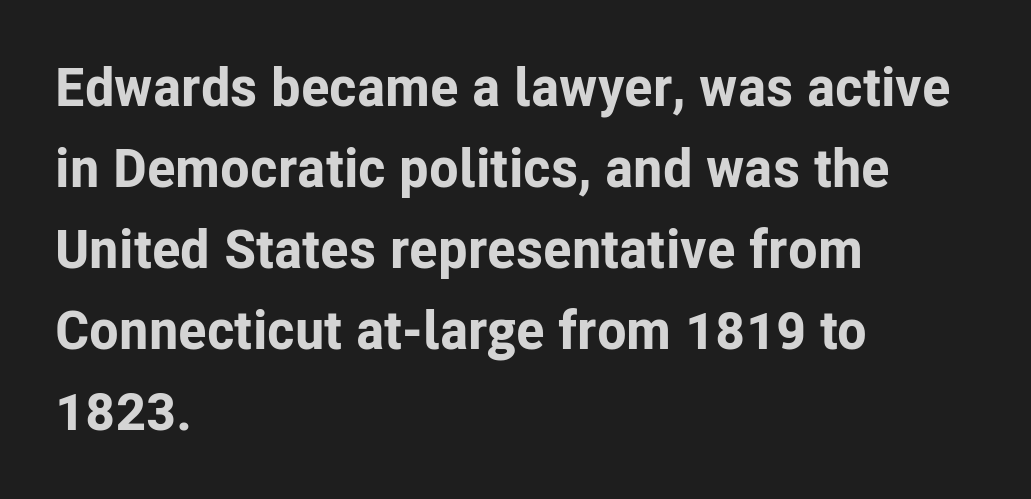
A sans-serif font was chosen for this passage. Does the leading feel generous? No, just average. A student would call this left alignment; a typographer would say flush left, rag right. Heavy-handed strokes throughout: this text is bold. Varying glyph widths throughout — classic text-font behaviour.
